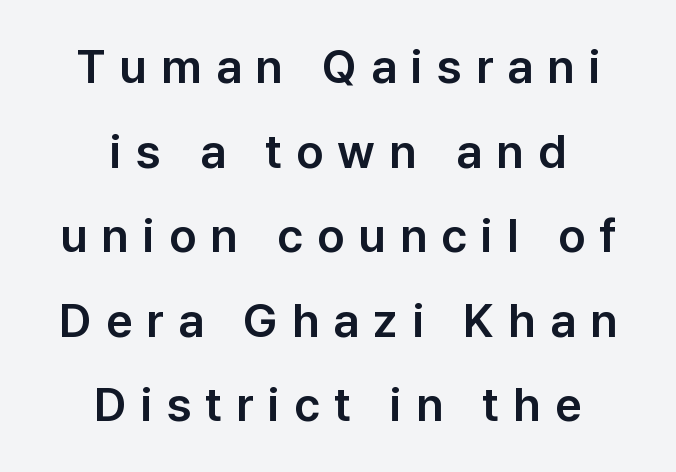
Note: no serifs on the glyphs. Italic? Not at all — the glyphs are vertical. Between one letter and the next there's a generous, obvious gap. Proportional: the letters do not fall into vertical columns. One-word summary of the alignment: center.
